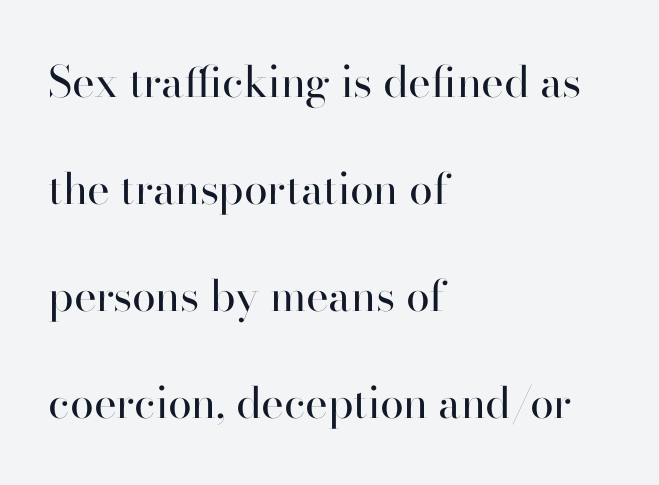
Q: Is the text bold? A: No.
Q: Is the text italic (slanted)? A: No, it is upright.
Q: Is the typeface a serif or a sans-serif typeface? A: Serif.
Q: Is the text underlined? A: No.
Q: How is the paragraph aligned? A: Left-aligned.
Q: Is the spacing between letters normal or unusually wide? A: Normal.
Q: Is the spacing between lines tight, normal or loose? A: Loose.
Q: Width (condensed, normal, or wide)? A: Normal.
Q: Stroke contrast? A: High.
Q: x-height? A: Small.
Q: Monospaced? A: No.
